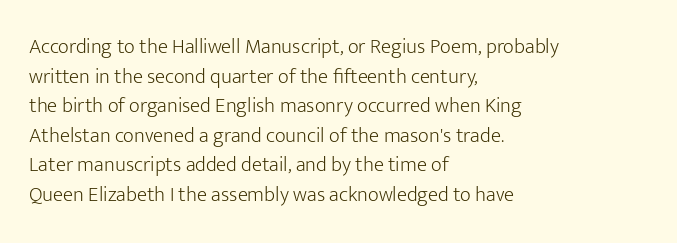
{"italic": "no", "bold": "no", "underline": "no", "align": "left", "line_spacing": "normal", "line_spacing_ratio": 1.41, "letter_spacing": "normal", "letter_spacing_em": 0.0, "glyph_px": 21}
